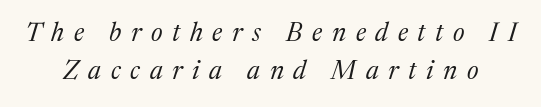
Designer's note — italics engaged. One glance says typical: line gaps are just what's usual. Between one letter and the next there's a generous, obvious gap. The cut favours lightness, reaching ordinary text weight at its darkest. Plain, unruled lines of type.
